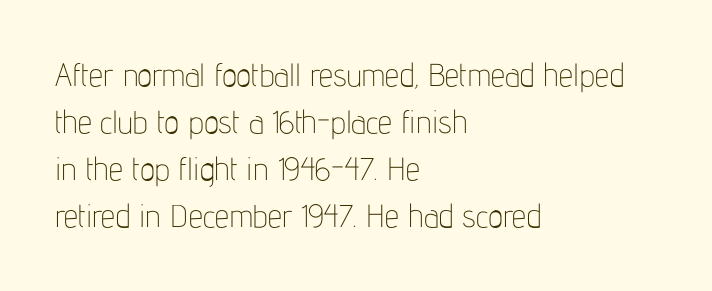
Q: Is the text bold? A: No.
Q: Is the text italic (slanted)? A: No, it is upright.
Q: Is the typeface a serif or a sans-serif typeface? A: Sans-serif.
Q: Is the text underlined? A: No.
Q: How is the paragraph aligned? A: Left-aligned.
Q: Is the spacing between letters normal or unusually wide? A: Normal.
Q: Is the spacing between lines tight, normal or loose? A: Normal.
Q: Width (condensed, normal, or wide)? A: Condensed.
Q: Stroke contrast? A: Low.
Q: x-height? A: Medium.
Q: Monospaced? A: No.
